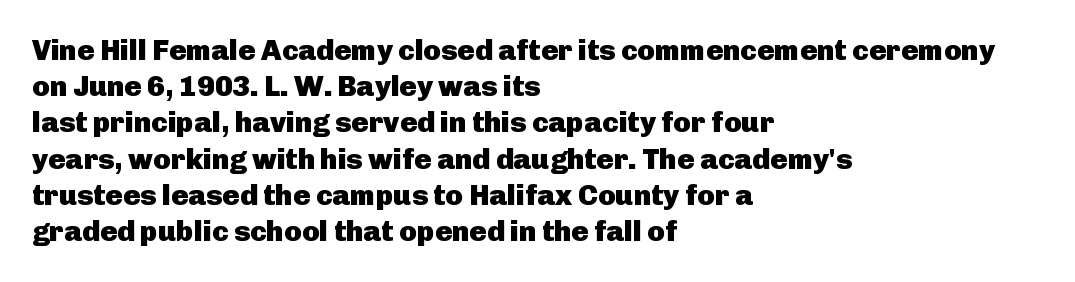
{"serif": "no", "italic": "no", "bold": "yes", "weight": "heavy", "width": "normal", "stroke_contrast": "low", "x_height": "medium", "monospaced": "no", "underline": "no", "align": "left", "line_spacing": "normal", "line_spacing_ratio": 1.25, "letter_spacing": "normal", "letter_spacing_em": 0.0, "glyph_px": 29}
